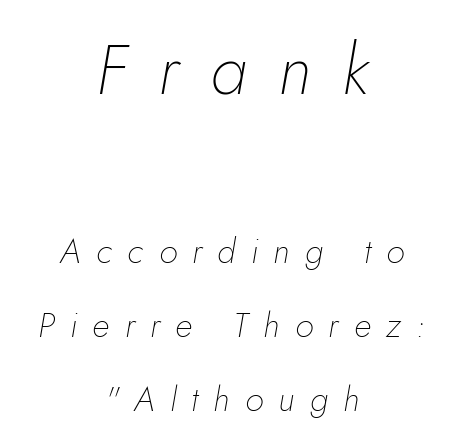
Does the leading feel generous? Absolutely, it's lavish. Leftover space on each line is divided equally before and after the words. A typesetter would call this heavily tracked-out type. The face used here is proportionally spaced, like ordinary book or web type. The rendering shrinks the type as you move from the upper chunk to the lower. The foot of each line stays bare and open.
